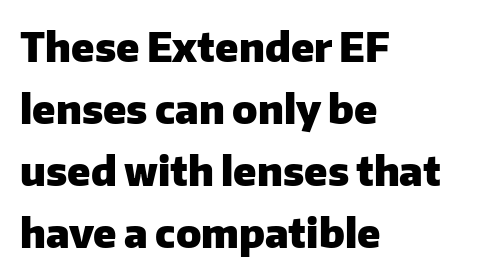
Q: Is the text bold? A: Yes.
Q: Is the text italic (slanted)? A: No, it is upright.
Q: Is the typeface a serif or a sans-serif typeface? A: Sans-serif.
Q: Is the text underlined? A: No.
Q: How is the paragraph aligned? A: Left-aligned.
Q: Is the spacing between letters normal or unusually wide? A: Normal.
Q: Is the spacing between lines tight, normal or loose? A: Normal.
Q: Width (condensed, normal, or wide)? A: Normal.
Q: Stroke contrast? A: Low.
Q: x-height? A: Medium.
Q: Monospaced? A: No.
